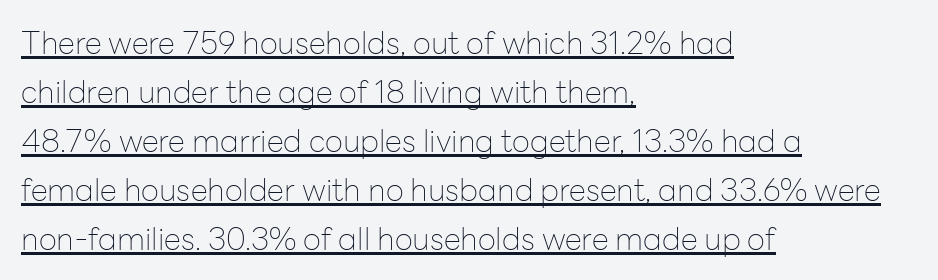
You can see a thin bar hugging the bottom of the glyphs. Leading: standard. Reading down the block, your eye returns to a fixed left position each line. Regarding serifs, this sample does without them.
